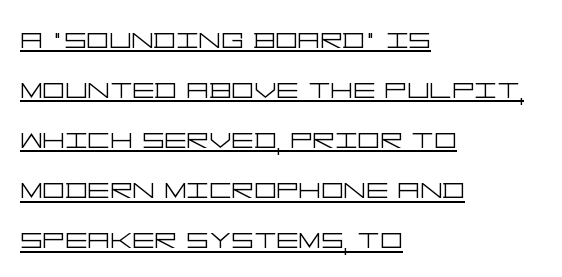
{"serif": "no", "italic": "no", "bold": "no", "weight": "light", "width": "wide", "stroke_contrast": "low", "x_height": "large", "underline": "yes", "align": "left", "line_spacing": "normal", "line_spacing_ratio": 1.43, "letter_spacing": "normal", "letter_spacing_em": 0.0, "glyph_px": 35}
